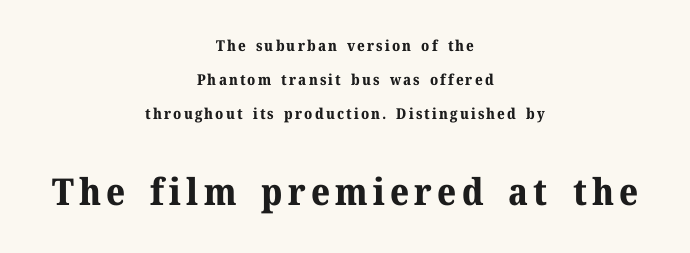
These lines are rendered in a variable-pitch font. Size hierarchy here favors the trailing block over the leading one. A roman cut, with each character standing at attention. Every row of glyphs is offset so its center matches the block's center.
